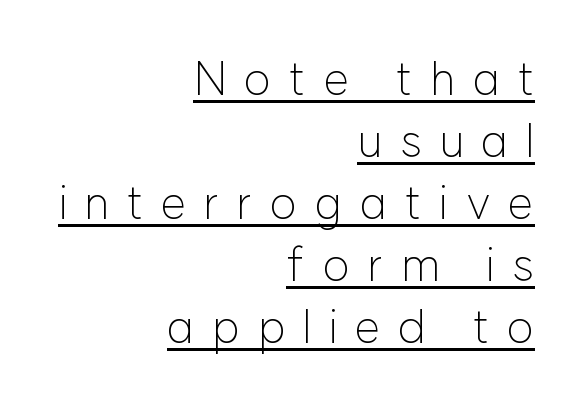
The image shows 46 px light sans-serif type, upright; set right-aligned, normal line spacing (1.35x), unusually wide letter spacing (+0.39 em), underlined; low stroke contrast and a medium x-height.
